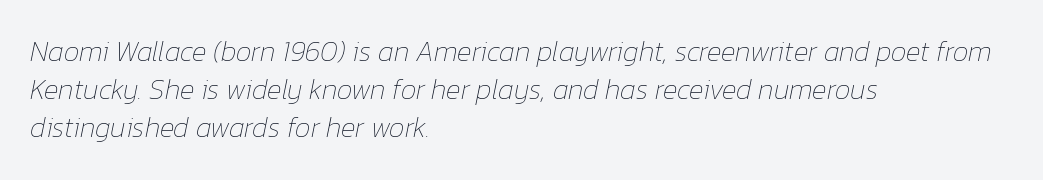
Q: Is the text bold? A: No.
Q: Is the text italic (slanted)? A: Yes, it leans right by about 12 degrees.
Q: Is the text underlined? A: No.
Q: How is the paragraph aligned? A: Left-aligned.
Q: Is the spacing between letters normal or unusually wide? A: Normal.
Q: Is the spacing between lines tight, normal or loose? A: Normal.
Q: Width (condensed, normal, or wide)? A: Normal.
Q: Stroke contrast? A: Low.
Q: x-height? A: Medium.
Q: Monospaced? A: No.
